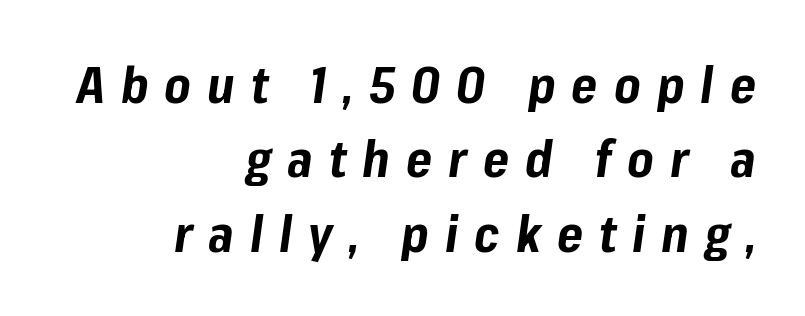
{"italic": "yes", "lean": "right", "slant_degrees": 8, "bold": "yes", "weight": "bold", "width": "normal", "stroke_contrast": "low", "x_height": "medium", "monospaced": "no", "underline": "no", "align": "right", "line_spacing": "normal", "line_spacing_ratio": 1.49, "letter_spacing": "wide", "letter_spacing_em": 0.32, "glyph_px": 50}
